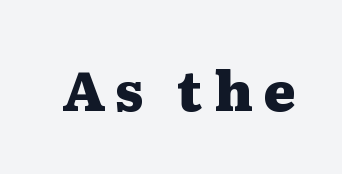
Q: Is the text bold? A: Yes.
Q: Is the text italic (slanted)? A: No, it is upright.
Q: Is the typeface a serif or a sans-serif typeface? A: Serif.
Q: Is the text underlined? A: No.
Q: Is the spacing between letters normal or unusually wide? A: Unusually wide.
Q: Width (condensed, normal, or wide)? A: Wide.
Q: Stroke contrast? A: Medium.
Q: x-height? A: Medium.
Q: Monospaced? A: No.
